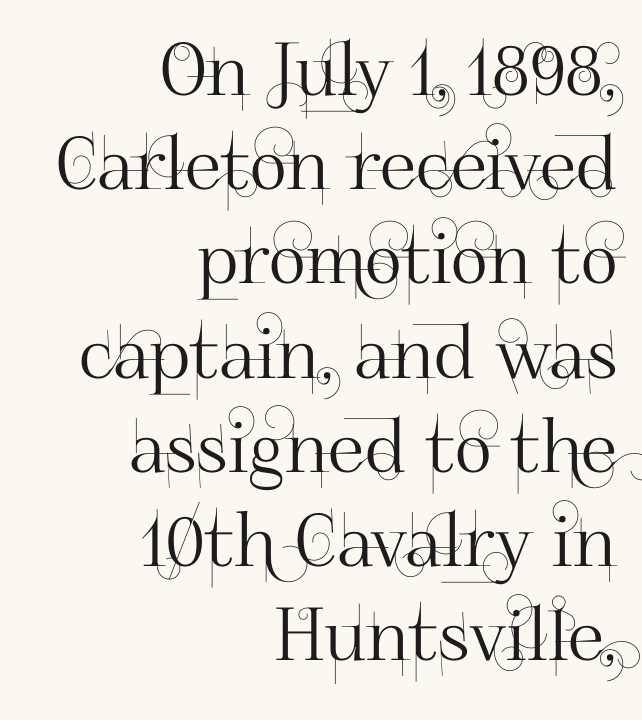
Q: Is the text italic (slanted)? A: No, it is upright.
Q: Is the typeface a serif or a sans-serif typeface? A: Sans-serif.
Q: Is the text underlined? A: No.
Q: How is the paragraph aligned? A: Right-aligned.
Q: Is the spacing between letters normal or unusually wide? A: Normal.
Q: Is the spacing between lines tight, normal or loose? A: Normal.
Q: Width (condensed, normal, or wide)? A: Normal.
Q: Stroke contrast? A: High.
Q: x-height? A: Small.
Q: Monospaced? A: No.
